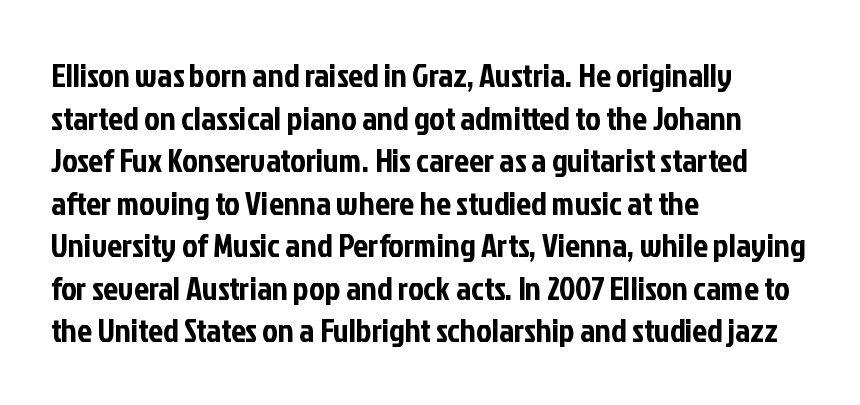
{"serif": "no", "italic": "no", "width": "condensed", "stroke_contrast": "low", "x_height": "medium", "monospaced": "no", "underline": "no", "align": "left", "line_spacing": "normal", "line_spacing_ratio": 1.29, "letter_spacing": "normal", "letter_spacing_em": 0.0, "glyph_px": 33}
